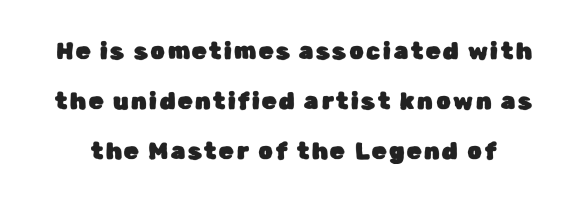
The image shows 23 px text type, upright; set loose line spacing (2.17x), not underlined.
